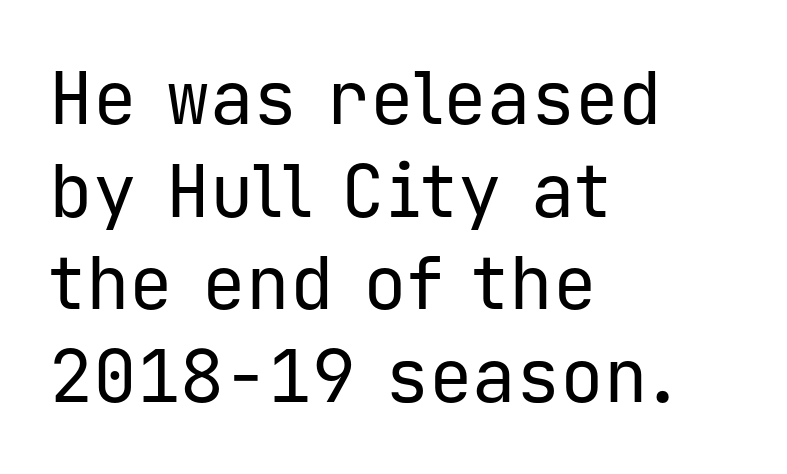
{"serif": "no", "italic": "no", "bold": "no", "weight": "regular", "width": "normal", "stroke_contrast": "low", "x_height": "medium", "monospaced": "yes", "underline": "no", "align": "left", "line_spacing": "normal", "line_spacing_ratio": 1.27, "letter_spacing": "normal", "letter_spacing_em": 0.0, "glyph_px": 73}
